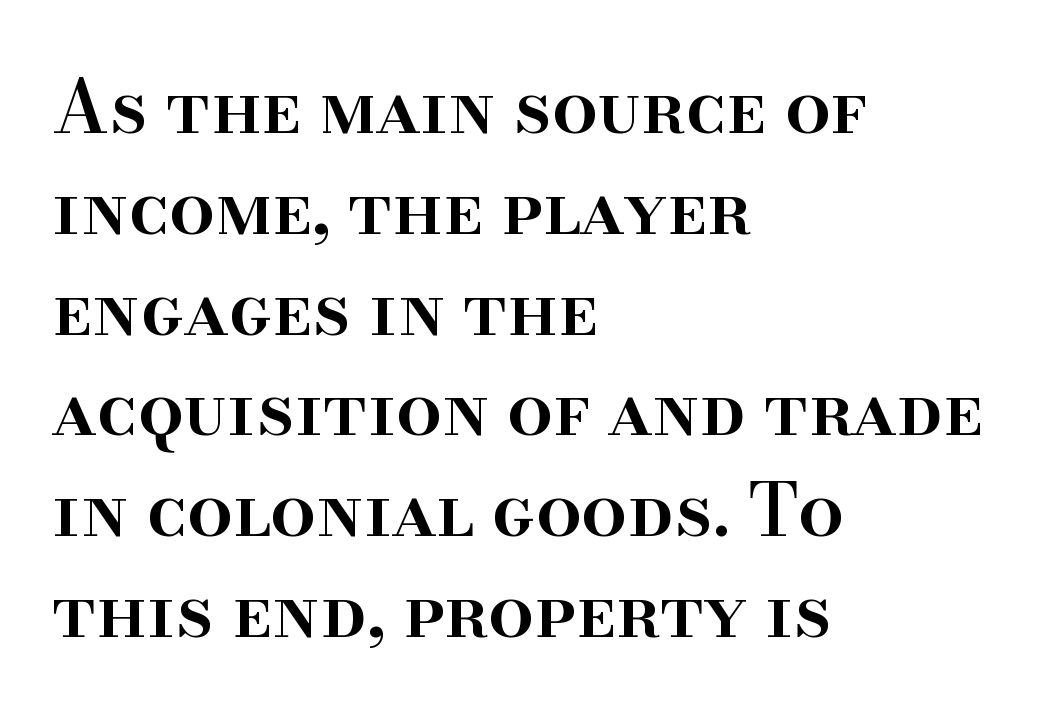
The letters sit at their default tracking, neither squeezed nor spread. Every row of glyphs begins at an identical x-position on the left. Italic: no, the glyphs are upright roman. Any mark beneath the type? The region is blank.
